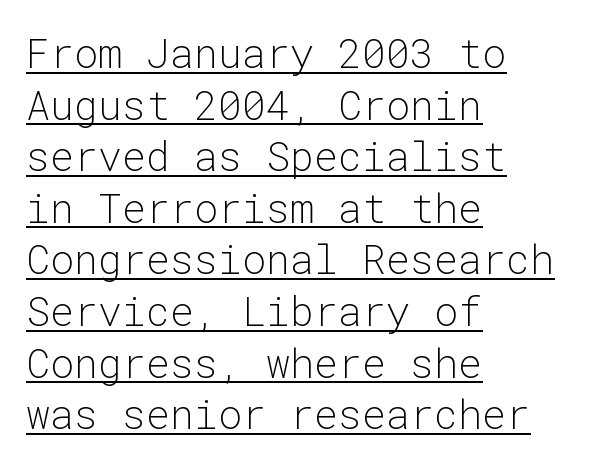
{"serif": "no", "italic": "no", "bold": "no", "weight": "light", "width": "normal", "stroke_contrast": "low", "x_height": "medium", "monospaced": "yes", "underline": "yes", "align": "left", "line_spacing": "normal", "line_spacing_ratio": 1.29, "letter_spacing": "normal", "letter_spacing_em": 0.0, "glyph_px": 40}
